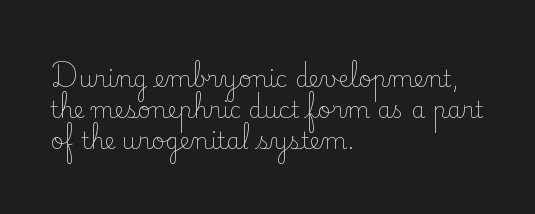
Descenders are the only things crossing below the line. The font sits on the lighter half of the weight spectrum, regular included. Does the copy run flush right? No — it runs flush left. Vertically, the passage feels balanced, rows spaced as you'd expect.
